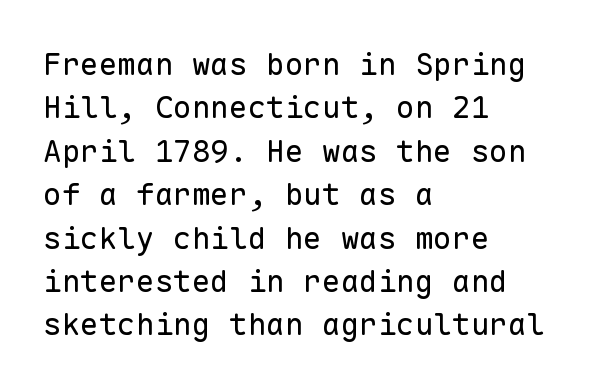
The image shows 31 px regular-weight sans-serif type, upright, monospaced; set left-aligned, normal line spacing (1.4x), normal letter spacing, not underlined; low stroke contrast and a medium x-height.
